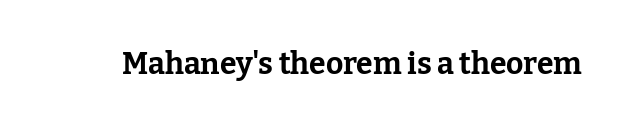
You can tell it's not italic because the verticals are truly vertical. Note: serifs present on the glyphs. Unmarked baselines from the first word to the last. The letterforms sit shoulder to shoulder at normal distance.
